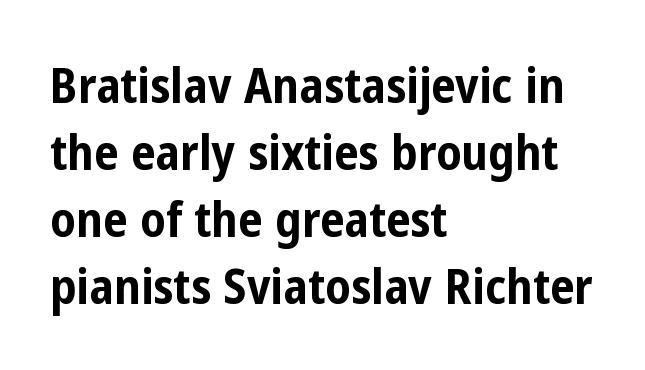
Tracking here is standard; glyphs follow each other at the usual distance. Do the characters align in a grid? No, the font is proportional. Grotesque or geometric, the face here clearly has no serifs. Notice how thick the strokes are: this is what a full bold looks like.
